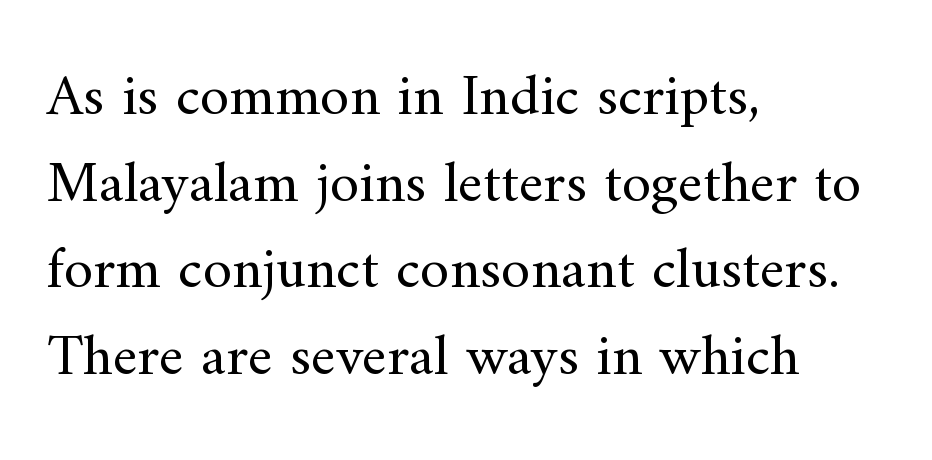
{"serif": "yes", "italic": "no", "bold": "no", "weight": "regular", "width": "normal", "stroke_contrast": "medium", "x_height": "small", "monospaced": "no", "underline": "no", "align": "left", "line_spacing": "normal", "line_spacing_ratio": 1.47, "letter_spacing": "normal", "letter_spacing_em": 0.0, "glyph_px": 59}
